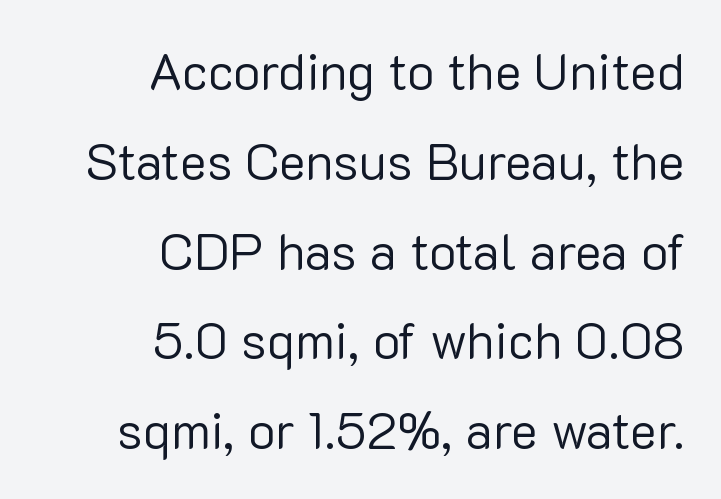
{"serif": "no", "italic": "no", "bold": "no", "weight": "regular", "width": "normal", "stroke_contrast": "low", "x_height": "medium", "monospaced": "no", "underline": "no", "align": "right", "line_spacing_ratio": 1.76, "letter_spacing": "normal", "letter_spacing_em": 0.0, "glyph_px": 51}
